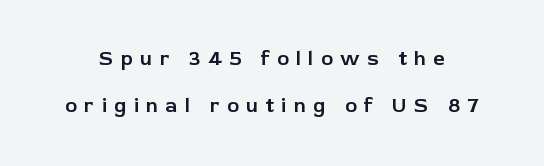
Q: Is the text italic (slanted)? A: No, it is upright.
Q: Is the text underlined? A: No.
Q: Is the spacing between letters normal or unusually wide? A: Unusually wide.
Q: Is the spacing between lines tight, normal or loose? A: Loose.
